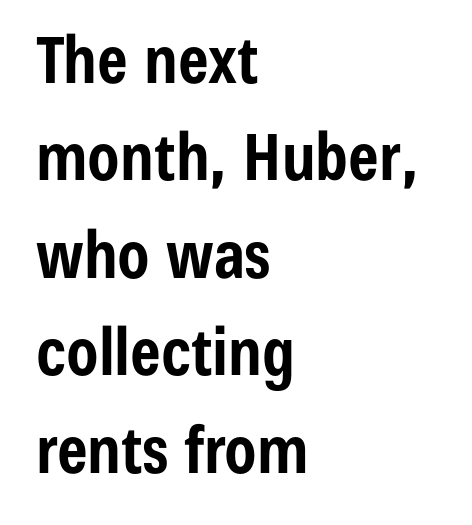
{"serif": "no", "italic": "no", "bold": "yes", "weight": "bold", "width": "condensed", "stroke_contrast": "low", "x_height": "medium", "monospaced": "no", "underline": "no", "align": "left", "line_spacing": "normal", "line_spacing_ratio": 1.5, "letter_spacing": "normal", "letter_spacing_em": 0.0, "glyph_px": 65}
